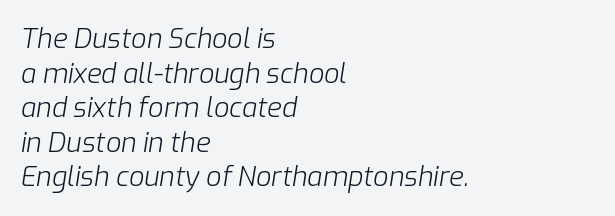
How would I describe the line gaps? Plain and ordinary. One-word summary of the alignment: left. A light-to-regular cut is what we see here. Observe the ordinary spacing: letters are neighbours, not strangers. Any mark beneath the type? The region is blank. The letters are slanted; this is an italic face.
